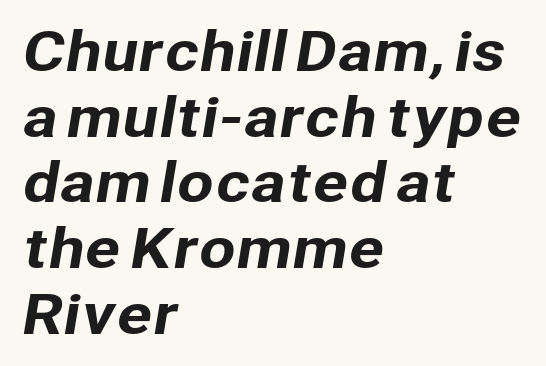
What kind of face is this? One without serifs — a sans. Layout note: lines flush left. The strip under each line holds only bare page. Honestly, the letter spacing is just normal — you wouldn't notice it.
